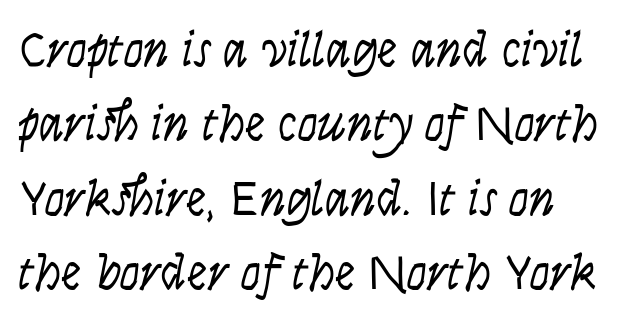
The image shows 51 px light, condensed sans-serif type; set left-aligned, normal line spacing (1.46x), normal letter spacing, not underlined; low stroke contrast and a large x-height.
